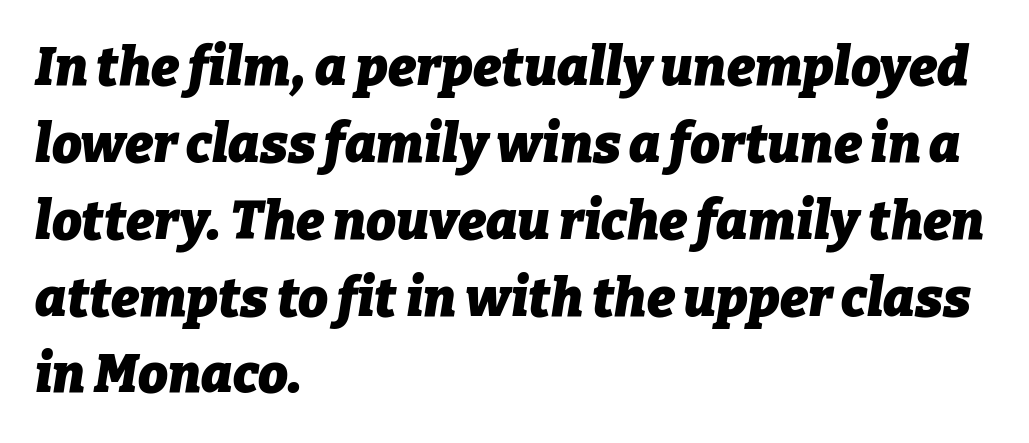
The gaps between neighbouring characters are ordinary and unremarkable. These lines are rendered in a variable-pitch font. Quick note: italic. Teacher's note: observe the even left margin — that is flush-left alignment.
